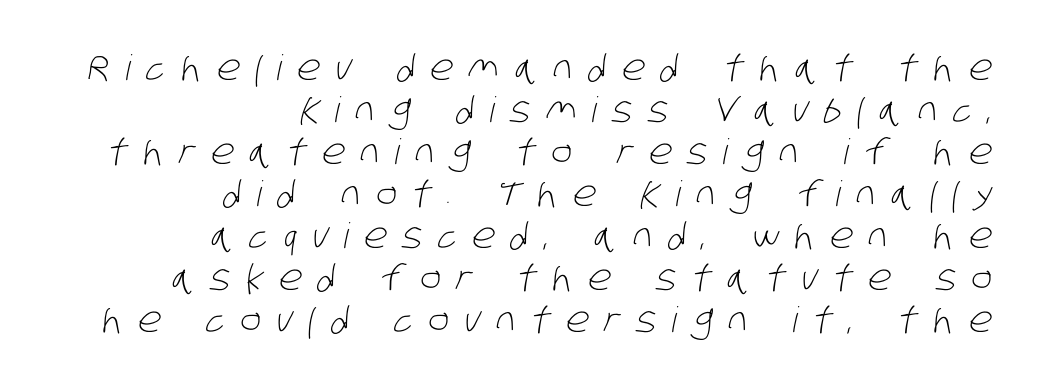
Q: Is the text bold? A: No.
Q: Is the typeface a serif or a sans-serif typeface? A: Sans-serif.
Q: Is the text underlined? A: No.
Q: How is the paragraph aligned? A: Right-aligned.
Q: Is the spacing between letters normal or unusually wide? A: Unusually wide.
Q: Width (condensed, normal, or wide)? A: Condensed.
Q: Stroke contrast? A: Low.
Q: x-height? A: Large.
Q: Monospaced? A: No.
